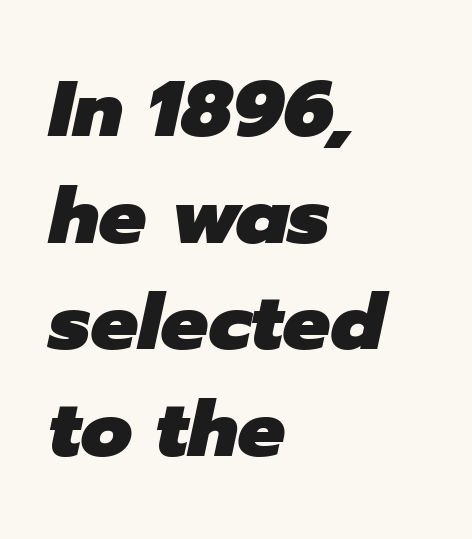
The image shows 79 px heavy type, italic (leaning right); set left-aligned, normal line spacing (1.35x), normal letter spacing, not underlined; low stroke contrast and a medium x-height.
